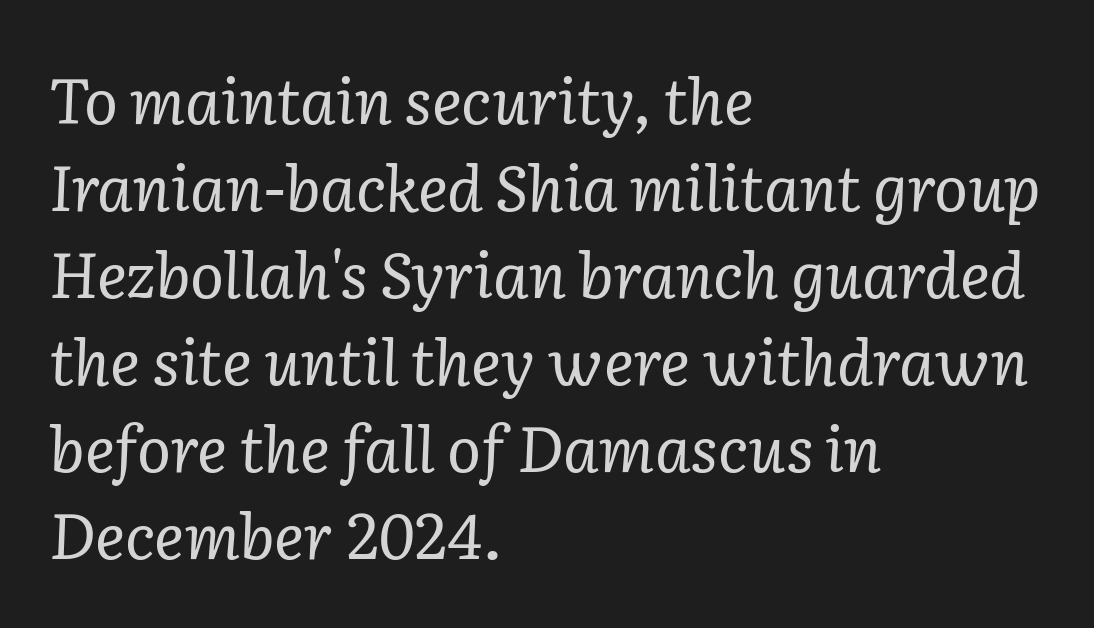
{"serif": "yes", "italic": "yes", "lean": "right", "slant_degrees": 2, "bold": "no", "weight": "regular", "width": "normal", "stroke_contrast": "low", "x_height": "medium", "monospaced": "no", "underline": "no", "align": "left", "line_spacing": "normal", "line_spacing_ratio": 1.38, "letter_spacing": "normal", "letter_spacing_em": 0.0, "glyph_px": 63}
